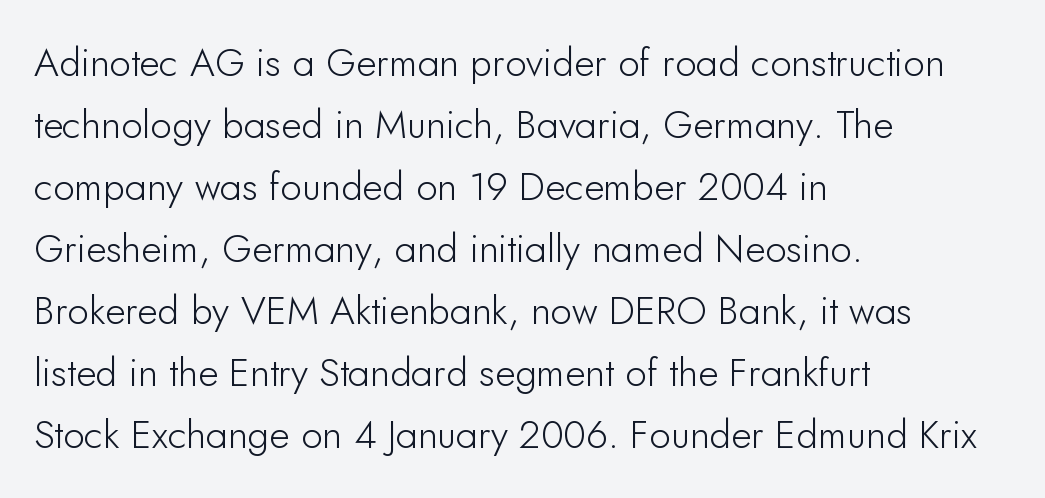
Q: Is the text italic (slanted)? A: No, it is upright.
Q: Is the typeface a serif or a sans-serif typeface? A: Sans-serif.
Q: Is the text underlined? A: No.
Q: How is the paragraph aligned? A: Left-aligned.
Q: Is the spacing between letters normal or unusually wide? A: Normal.
Q: Is the spacing between lines tight, normal or loose? A: Normal.
Q: Width (condensed, normal, or wide)? A: Normal.
Q: Stroke contrast? A: Low.
Q: x-height? A: Small.
Q: Monospaced? A: No.
